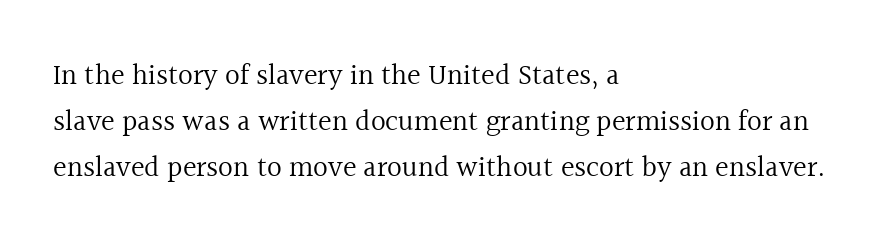
Q: Is the text bold? A: No.
Q: Is the text italic (slanted)? A: No, it is upright.
Q: Is the typeface a serif or a sans-serif typeface? A: Serif.
Q: Is the text underlined? A: No.
Q: How is the paragraph aligned? A: Left-aligned.
Q: Is the spacing between letters normal or unusually wide? A: Normal.
Q: Is the spacing between lines tight, normal or loose? A: Normal.
Q: Width (condensed, normal, or wide)? A: Normal.
Q: x-height? A: Medium.
Q: Monospaced? A: No.
